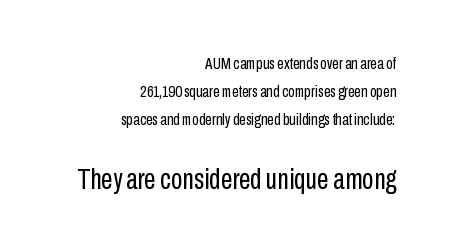
Q: Is the text bold? A: No.
Q: Is the text italic (slanted)? A: No, it is upright.
Q: Is the typeface a serif or a sans-serif typeface? A: Sans-serif.
Q: Is the text underlined? A: No.
Q: How is the paragraph aligned? A: Right-aligned.
Q: Is the spacing between letters normal or unusually wide? A: Normal.
Q: Is the spacing between lines tight, normal or loose? A: Normal.
Q: Which block of text is set in a larger size, the first (top) or the second (bottom)? A: The second (bottom) one.
Q: Width (condensed, normal, or wide)? A: Condensed.
Q: Stroke contrast? A: Low.
Q: x-height? A: Medium.
Q: Monospaced? A: No.
